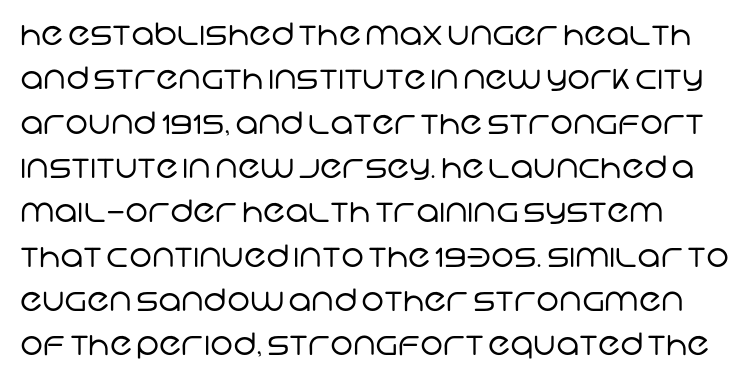
The passage shown stacks its lines at a standard gap. Is this a fixed-width face? No — the glyphs have proportional, varying widths. This sample uses plain, unmodified letter spacing. Weight: regular or lighter. You can tell from the bare stems that sans-serif type was used.
